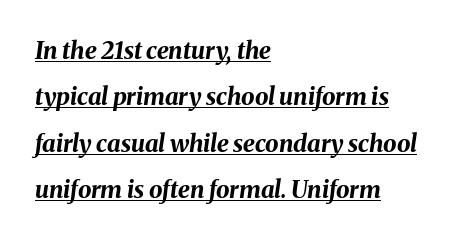
Q: Is the text bold? A: Yes.
Q: Is the text italic (slanted)? A: Yes, it leans right by about 8 degrees.
Q: Is the text underlined? A: Yes.
Q: How is the paragraph aligned? A: Left-aligned.
Q: Is the spacing between letters normal or unusually wide? A: Normal.
Q: Is the spacing between lines tight, normal or loose? A: Loose.
